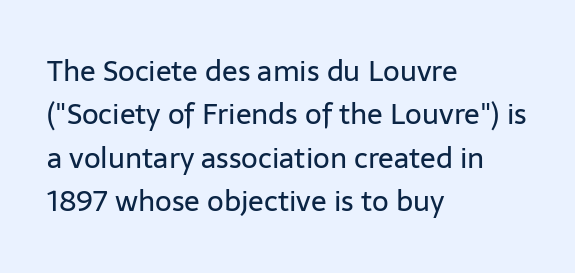
{"serif": "no", "italic": "no", "bold": "no", "weight": "regular", "width": "normal", "stroke_contrast": "low", "x_height": "medium", "monospaced": "no", "underline": "no", "align": "left", "line_spacing": "normal", "line_spacing_ratio": 1.5, "letter_spacing": "normal", "letter_spacing_em": 0.0, "glyph_px": 29}
